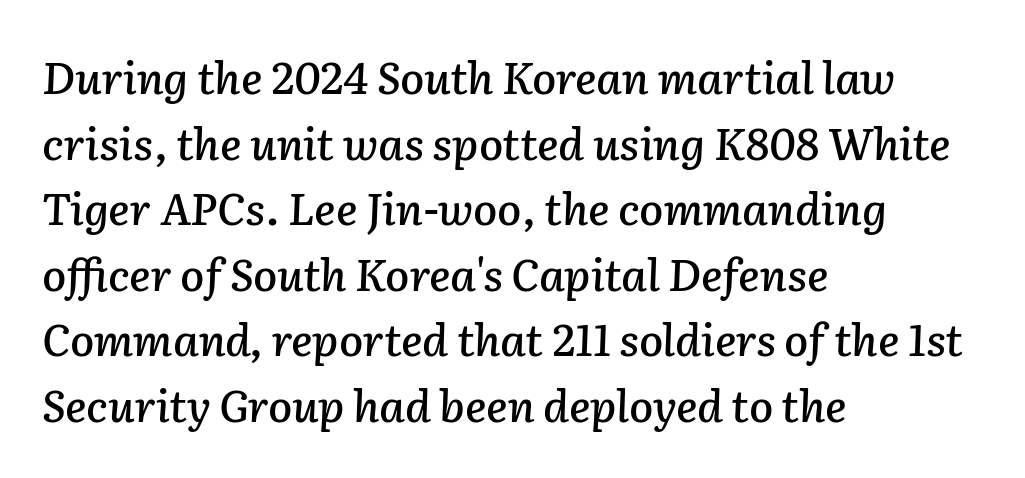
The image shows 44 px text type, italic (leaning right); set left-aligned, normal line spacing (1.49x), normal letter spacing, not underlined; low stroke contrast and a medium x-height.
